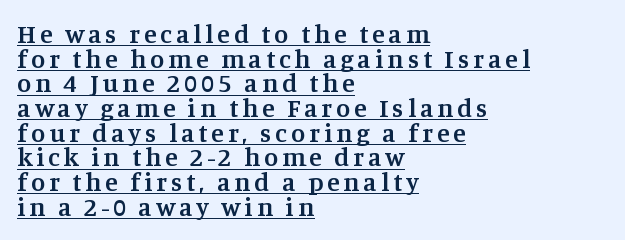
The image shows 26 px text type, upright; set left-aligned, tight line spacing (0.95x), underlined.
